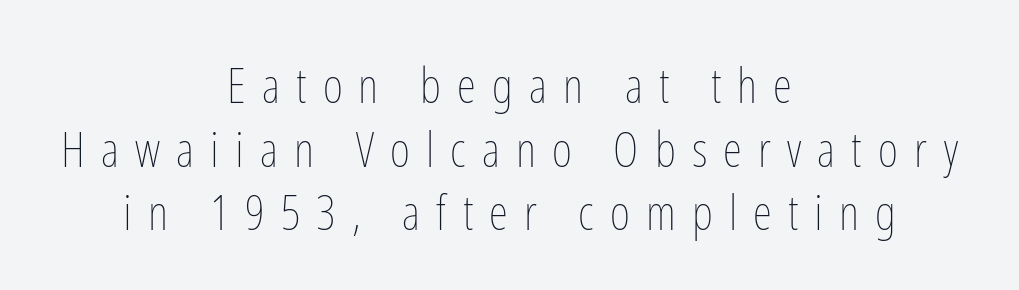
{"italic": "no", "bold": "no", "weight": "thin", "width": "condensed", "stroke_contrast": "low", "x_height": "medium", "monospaced": "no", "underline": "no", "align": "center", "line_spacing": "normal", "line_spacing_ratio": 1.3, "letter_spacing": "wide", "letter_spacing_em": 0.33, "glyph_px": 49}
